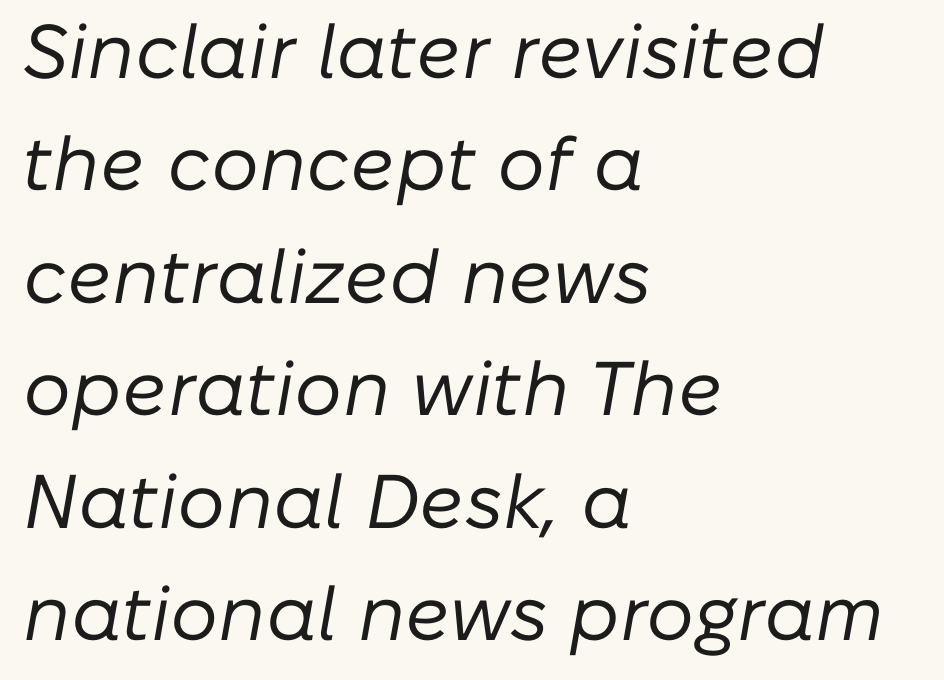
{"italic": "yes", "lean": "right", "slant_degrees": 10, "bold": "no", "weight": "regular", "width": "normal", "stroke_contrast": "low", "x_height": "medium", "monospaced": "no", "underline": "no", "align": "left", "line_spacing": "normal", "line_spacing_ratio": 1.48, "letter_spacing": "normal", "letter_spacing_em": 0.0, "glyph_px": 76}
